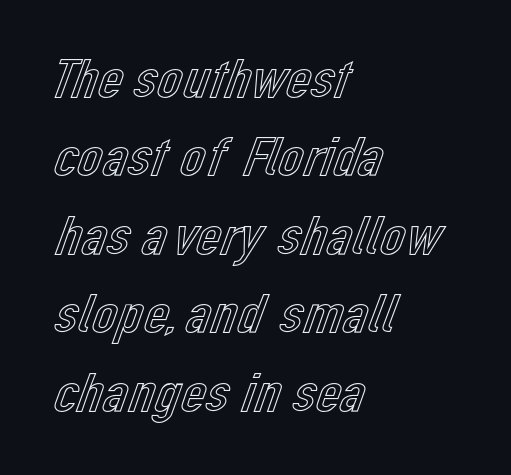
The image shows 56 px text type; set left-aligned, normal line spacing (1.4x), normal letter spacing, not underlined; a medium x-height.
